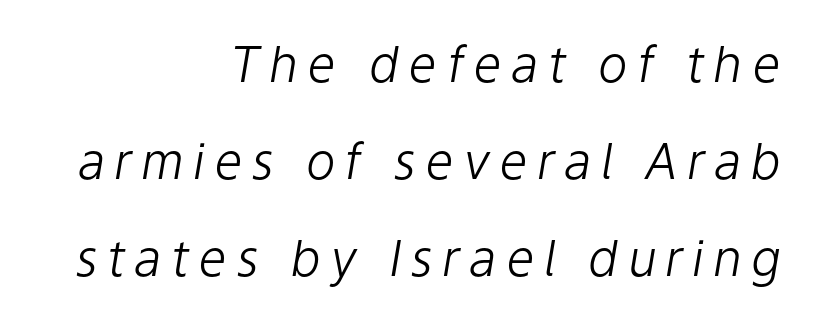
{"italic": "yes", "lean": "right", "slant_degrees": 9, "bold": "no", "weight": "light", "width": "normal", "stroke_contrast": "low", "x_height": "medium", "monospaced": "no", "underline": "no", "align": "right", "line_spacing": "loose", "line_spacing_ratio": 1.94, "glyph_px": 50}
